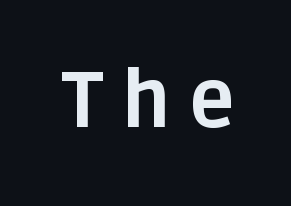
{"serif": "no", "italic": "no", "bold": "yes", "weight": "bold", "width": "normal", "stroke_contrast": "low", "x_height": "large", "monospaced": "no", "underline": "no", "letter_spacing": "wide", "letter_spacing_em": 0.25, "glyph_px": 78}
